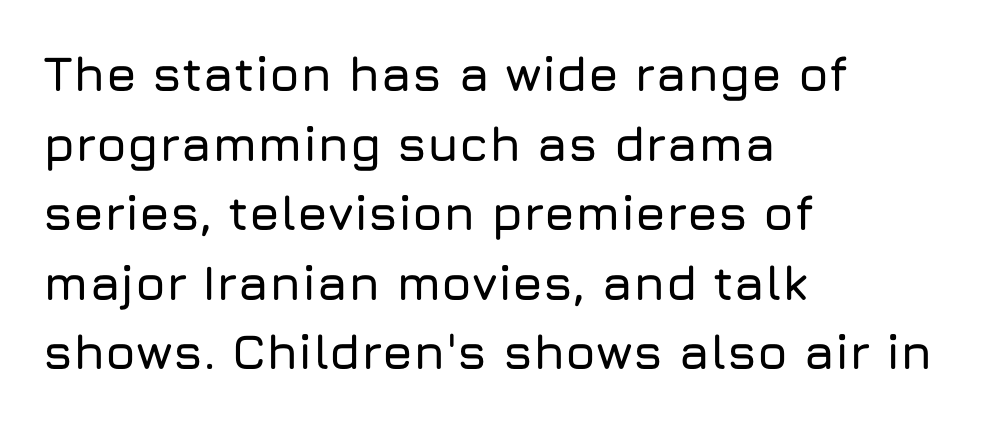
Q: Is the text italic (slanted)? A: No, it is upright.
Q: Is the typeface a serif or a sans-serif typeface? A: Sans-serif.
Q: Is the text underlined? A: No.
Q: How is the paragraph aligned? A: Left-aligned.
Q: Is the spacing between letters normal or unusually wide? A: Normal.
Q: Is the spacing between lines tight, normal or loose? A: Normal.
Q: Width (condensed, normal, or wide)? A: Normal.
Q: Stroke contrast? A: Low.
Q: x-height? A: Medium.
Q: Monospaced? A: No.
